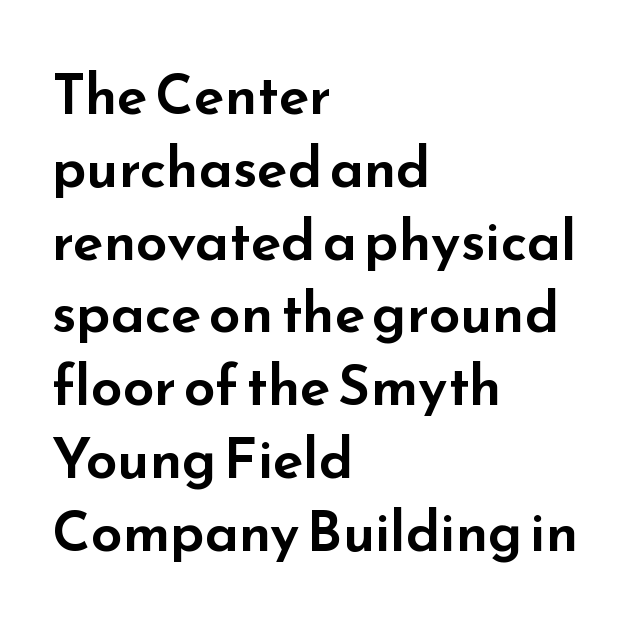
Descenders are the only things crossing below the line. One-word summary of the alignment: left. Notice how descenders clear the ascenders below comfortably — that's standard leading. Each letter's strokes conclude bluntly, with no projecting serifs.
